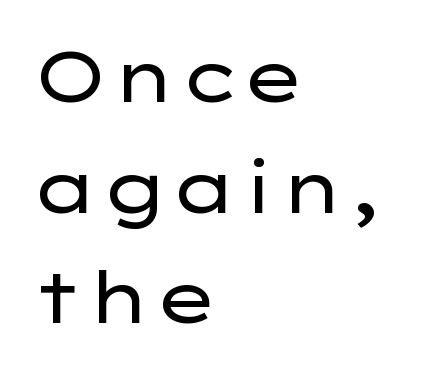
{"serif": "no", "italic": "no", "bold": "no", "weight": "regular", "width": "wide", "stroke_contrast": "low", "x_height": "medium", "monospaced": "no", "underline": "no", "align": "left", "line_spacing": "normal", "line_spacing_ratio": 1.58, "letter_spacing": "normal", "letter_spacing_em": 0.0, "glyph_px": 70}
